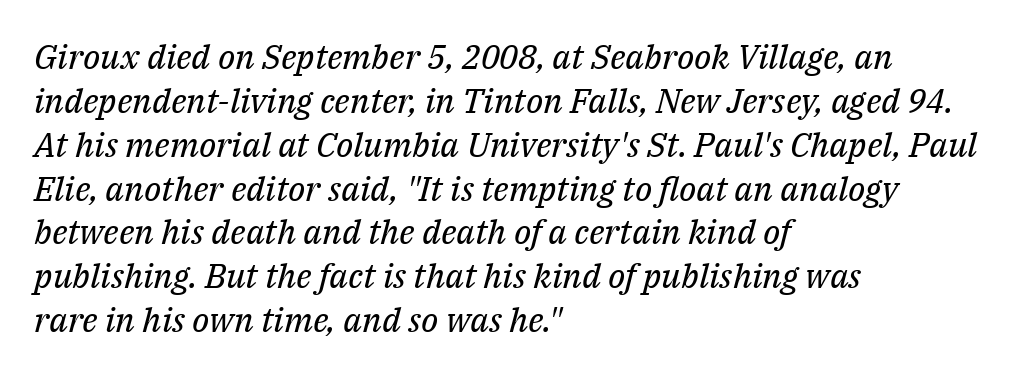
Q: Is the text bold? A: No.
Q: Is the text italic (slanted)? A: Yes, it leans right by about 14 degrees.
Q: Is the typeface a serif or a sans-serif typeface? A: Serif.
Q: Is the text underlined? A: No.
Q: How is the paragraph aligned? A: Left-aligned.
Q: Is the spacing between letters normal or unusually wide? A: Normal.
Q: Is the spacing between lines tight, normal or loose? A: Normal.
Q: Width (condensed, normal, or wide)? A: Normal.
Q: Stroke contrast? A: Medium.
Q: x-height? A: Medium.
Q: Monospaced? A: No.
